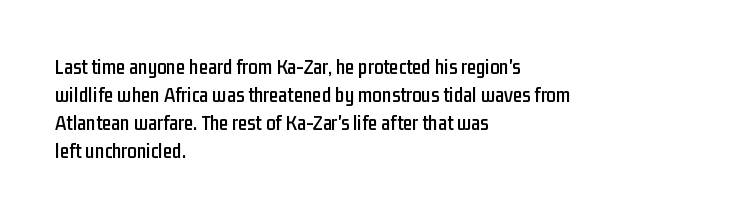
If you measured baseline to baseline, you'd find a middling distance. Descenders are the only things crossing below the line. The lines in this sample share a left origin and differ only in where they stop. Letter spacing: default. Quick note: not italic, upright.
